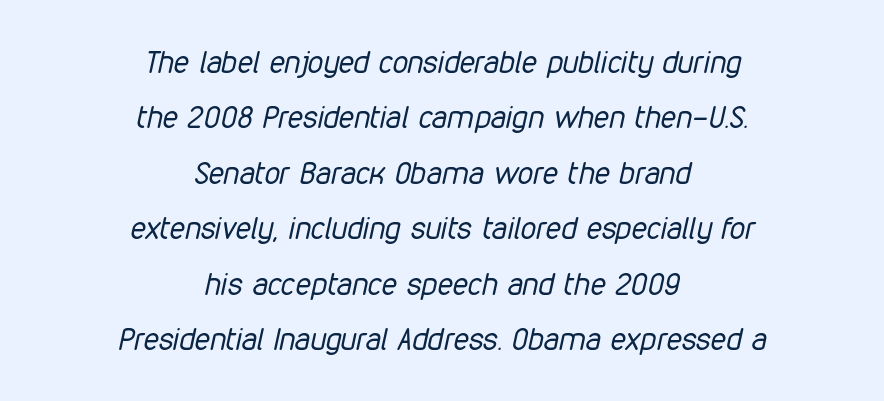
These lines are centered, leaving both edges ragged. This rendering features lettering with no underline. Does the lettering tilt? It does — this is italic. Here the designer chose a conventional face with non-uniform glyph widths. Each stroke keeps to a modest, everyday thickness or less. There is no visible air inserted between adjacent glyphs.
